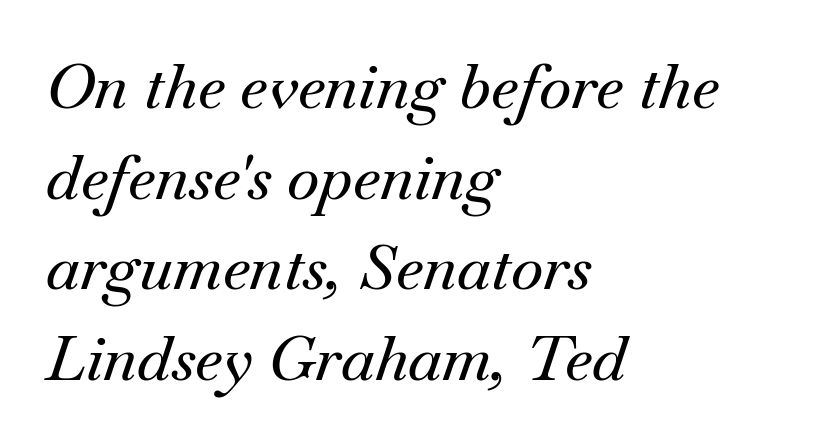
{"serif": "yes", "italic": "yes", "lean": "right", "slant_degrees": 18, "width": "normal", "stroke_contrast": "medium", "x_height": "small", "monospaced": "no", "underline": "no", "align": "left", "line_spacing": "normal", "line_spacing_ratio": 1.46, "letter_spacing": "normal", "letter_spacing_em": 0.0, "glyph_px": 62}
